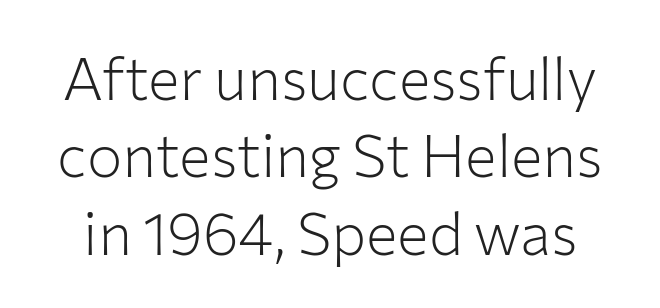
Q: Is the text bold? A: No.
Q: Is the text italic (slanted)? A: No, it is upright.
Q: Is the typeface a serif or a sans-serif typeface? A: Sans-serif.
Q: Is the text underlined? A: No.
Q: Is the spacing between letters normal or unusually wide? A: Normal.
Q: Is the spacing between lines tight, normal or loose? A: Normal.
Q: Width (condensed, normal, or wide)? A: Normal.
Q: Stroke contrast? A: Low.
Q: x-height? A: Medium.
Q: Monospaced? A: No.
